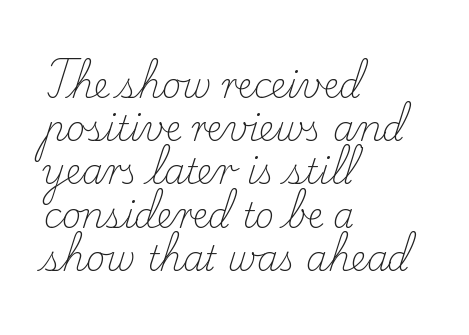
If you drew a ruler down the left edge, every line would touch it. Is there much room between lines? A standard amount, neither cramped nor airy. Is the stroke heavy? The answer is a plain regular-or-lighter. The letterforms sit shoulder to shoulder at normal distance. Bare-footed words on every line.
